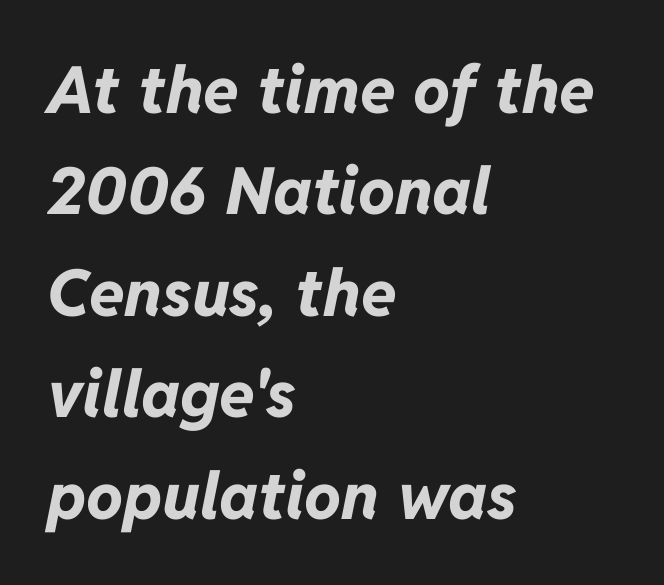
The passage shown has conventional tracking throughout. You could not count columns in this text — the font is proportionally spaced. Every character sits at an angle, as italics do. Lines of text with bare space underneath.
